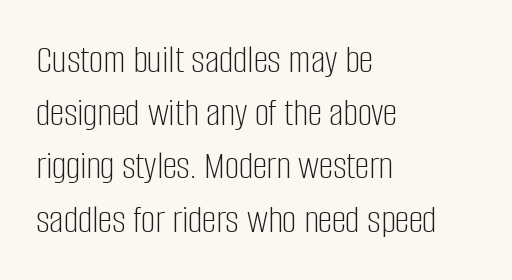
Q: Is the text bold? A: No.
Q: Is the text italic (slanted)? A: No, it is upright.
Q: Is the typeface a serif or a sans-serif typeface? A: Sans-serif.
Q: Is the text underlined? A: No.
Q: How is the paragraph aligned? A: Left-aligned.
Q: Is the spacing between letters normal or unusually wide? A: Normal.
Q: Is the spacing between lines tight, normal or loose? A: Normal.
Q: Width (condensed, normal, or wide)? A: Condensed.
Q: Stroke contrast? A: Low.
Q: x-height? A: Large.
Q: Monospaced? A: No.
